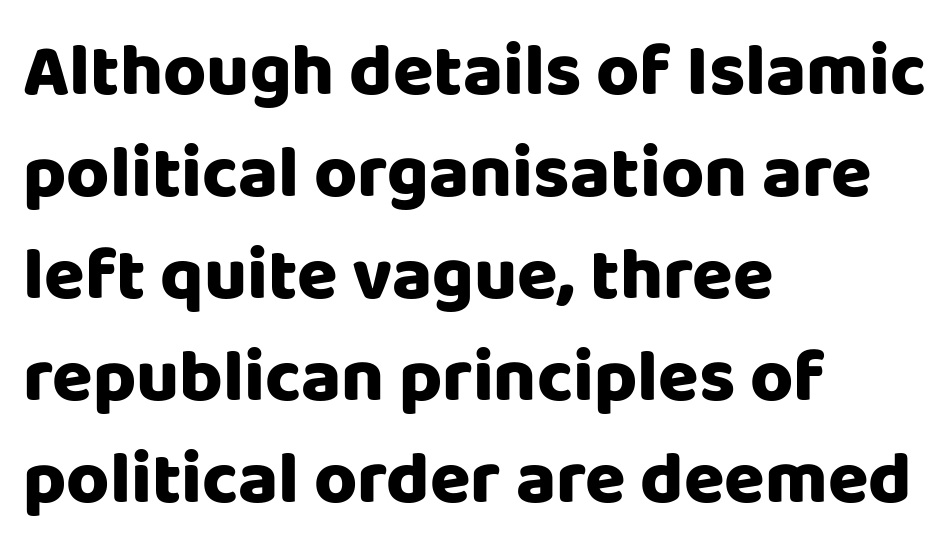
Q: Is the text italic (slanted)? A: No, it is upright.
Q: Is the typeface a serif or a sans-serif typeface? A: Sans-serif.
Q: Is the text underlined? A: No.
Q: How is the paragraph aligned? A: Left-aligned.
Q: Is the spacing between letters normal or unusually wide? A: Normal.
Q: Is the spacing between lines tight, normal or loose? A: Normal.
Q: Width (condensed, normal, or wide)? A: Normal.
Q: Stroke contrast? A: Low.
Q: x-height? A: Large.
Q: Monospaced? A: No.
